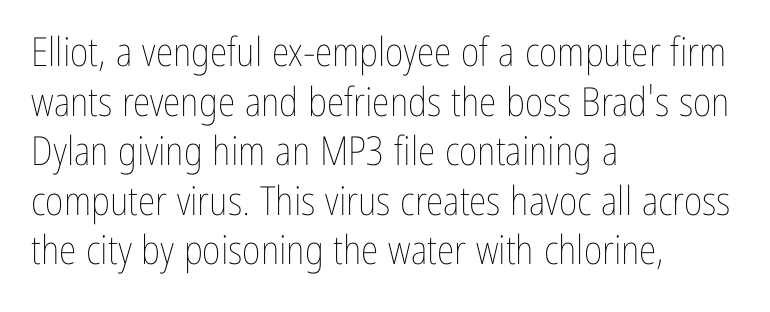
Horizontally, the lines are justified to the leading edge only. Italic: no, the glyphs are upright roman. No extra ink here — the face is not bold. The line texture is even and compact thanks to regular tracking.
